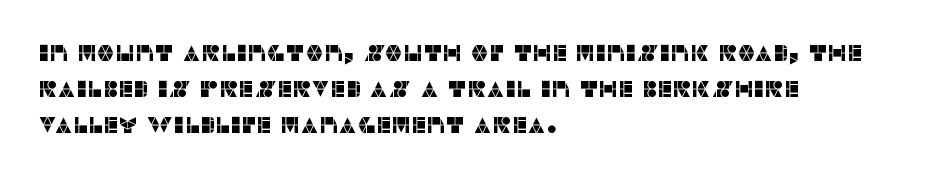
{"italic": "no", "underline": "no", "align": "left", "line_spacing": "normal", "line_spacing_ratio": 1.56, "letter_spacing": "normal", "letter_spacing_em": 0.0, "glyph_px": 23}
